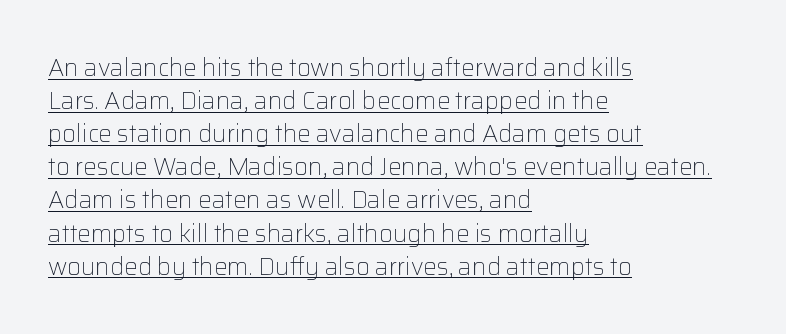
The image shows 24 px text type, upright; set left-aligned, normal line spacing (1.38x), normal letter spacing, underlined.
